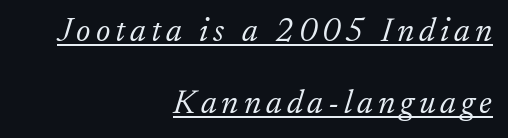
The image shows 33 px light serif type, italic (leaning right); set right-aligned, loose line spacing (2.17x), underlined; low stroke contrast and a small x-height.
